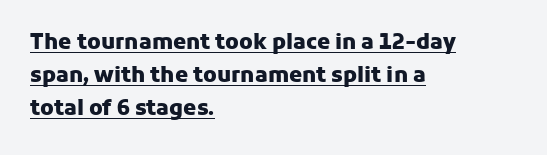
Q: Is the text bold? A: Yes.
Q: Is the text italic (slanted)? A: No, it is upright.
Q: Is the text underlined? A: Yes.
Q: How is the paragraph aligned? A: Left-aligned.
Q: Is the spacing between letters normal or unusually wide? A: Normal.
Q: Is the spacing between lines tight, normal or loose? A: Normal.
